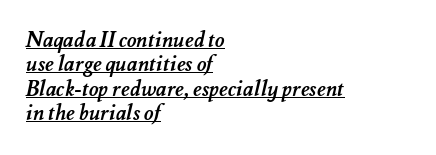
The image shows 21 px bold type; set left-aligned, line spacing 1.16x, normal letter spacing, underlined.
